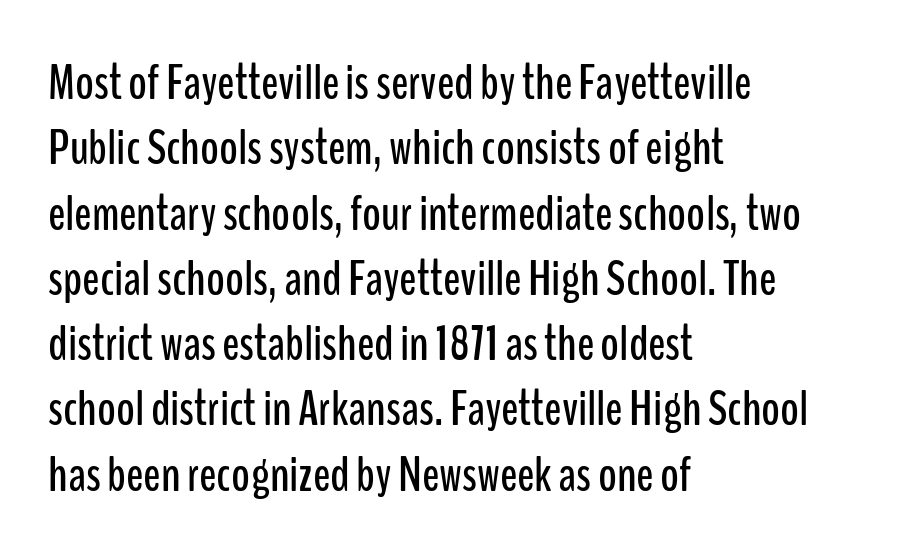
The leading is moderate, giving the passage an even texture. The paragraph has a hard left edge and a soft right edge. Tall strokes in this sample are plumb rather than angled. The line texture is even and compact thanks to regular tracking. Clear beneath every line of the passage. A sans-serif font was chosen for this passage.
